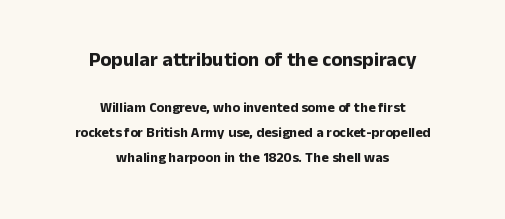
Q: Is the text bold? A: Yes.
Q: Is the text italic (slanted)? A: No, it is upright.
Q: Is the text underlined? A: No.
Q: How is the paragraph aligned? A: Centered.
Q: Is the spacing between letters normal or unusually wide? A: Normal.
Q: Which block of text is set in a larger size, the first (top) or the second (bottom)? A: The first (top) one.
